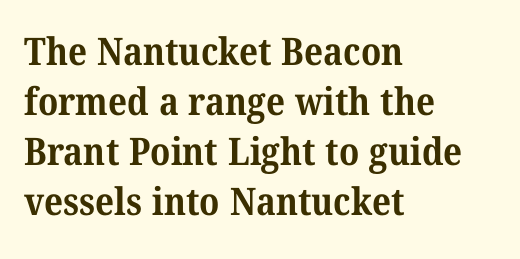
The image shows 38 px bold serif type; set left-aligned, normal line spacing (1.32x), normal letter spacing, not underlined; medium stroke contrast and a medium x-height.
